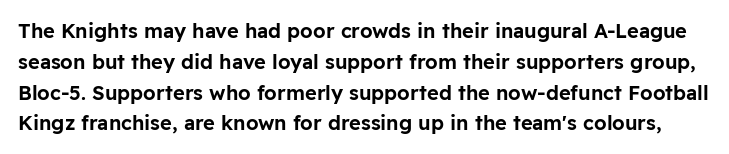
{"italic": "no", "underline": "no", "line_spacing": "normal", "line_spacing_ratio": 1.54, "letter_spacing": "normal", "letter_spacing_em": 0.0, "glyph_px": 20}
